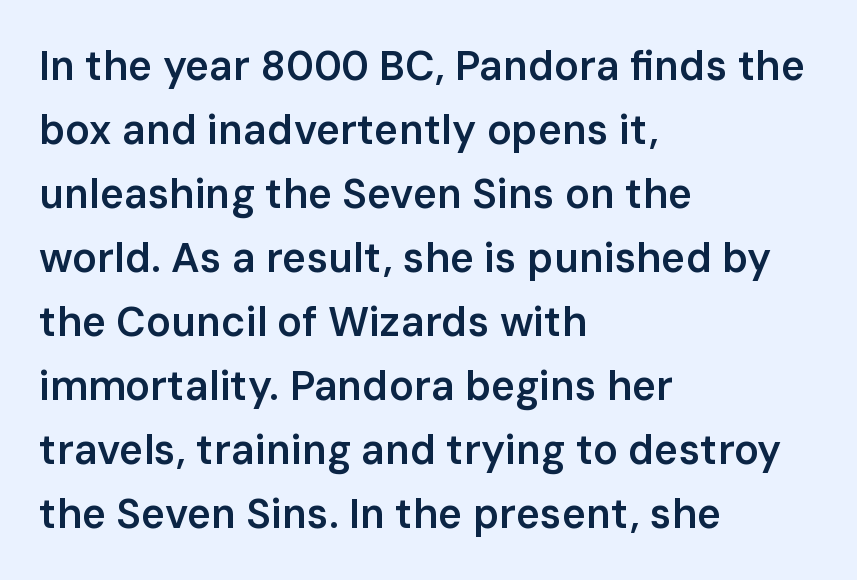
The image shows 41 px semibold sans-serif type, upright; set left-aligned, normal line spacing (1.56x), normal letter spacing, not underlined; low stroke contrast and a medium x-height.
